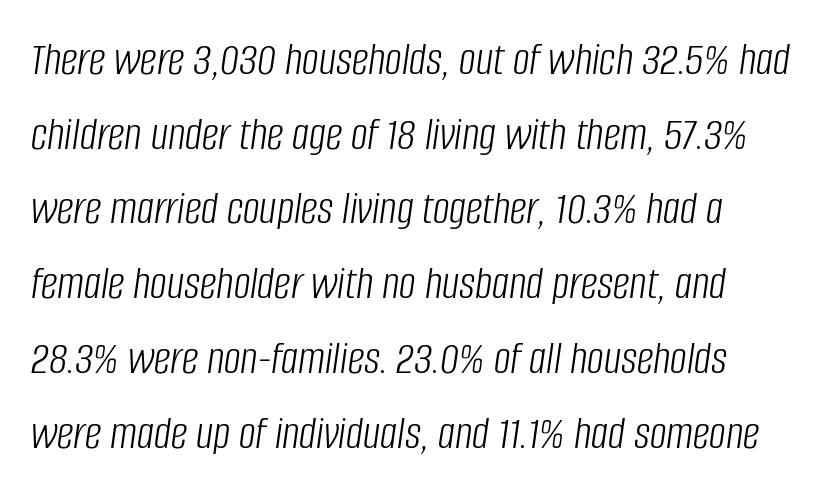
The image shows 47 px light, condensed type, italic (leaning right); set normal line spacing (1.59x), normal letter spacing, not underlined; low stroke contrast and a large x-height.
